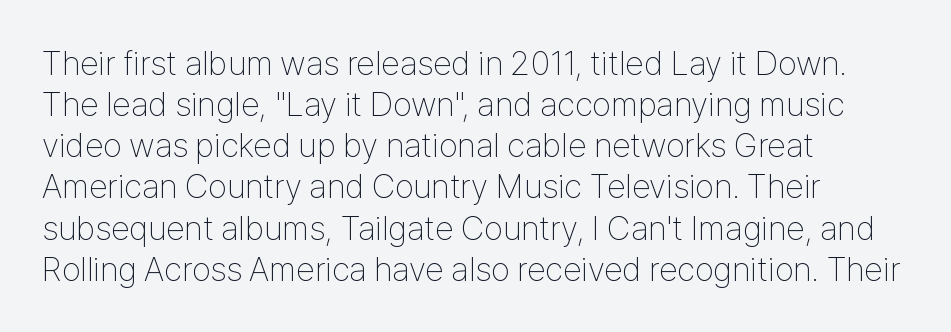
The image shows 34 px thin, condensed sans-serif type, upright; set left-aligned, line spacing 1.21x, normal letter spacing, not underlined; low stroke contrast and a medium x-height.
